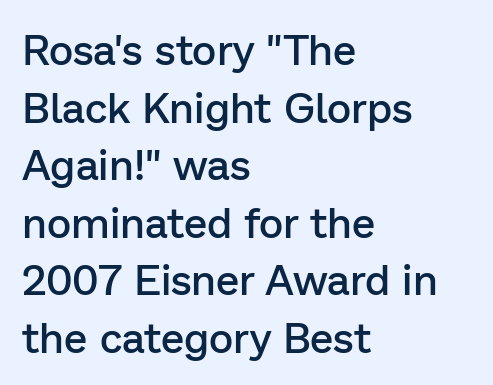
The image shows 42 px semibold sans-serif type, upright; set left-aligned, normal line spacing (1.37x), normal letter spacing, not underlined; low stroke contrast and a medium x-height.
